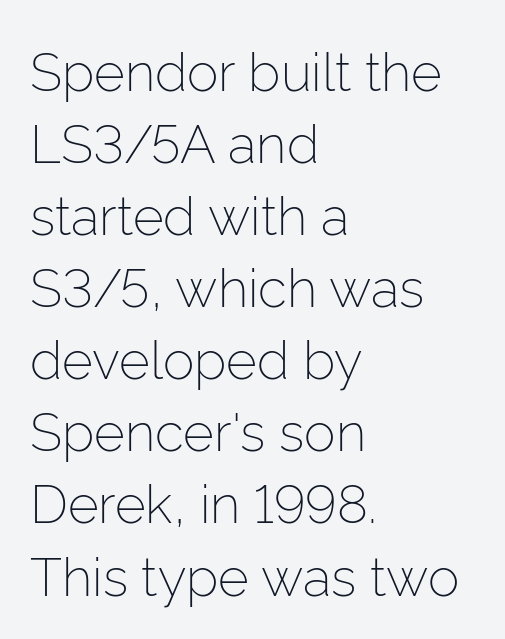
Reading down the block, your eye returns to a fixed left position each line. Anything drawn beneath the words? Only blank space. The characters display no serif detailing; their extremities are plain. The type sits square on the baseline with zero lean. Think of a printed novel: that variable character pitch is what you see here. You could call the tracking neutral — neither tight nor loose.
